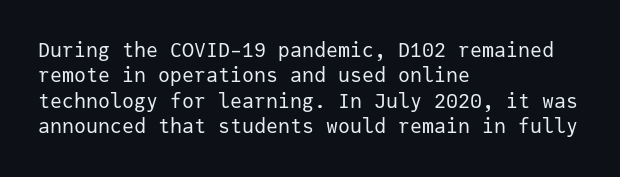
{"italic": "no", "bold": "no", "underline": "no", "align": "left", "line_spacing": "normal", "line_spacing_ratio": 1.27, "letter_spacing": "normal", "letter_spacing_em": 0.0, "glyph_px": 20}
